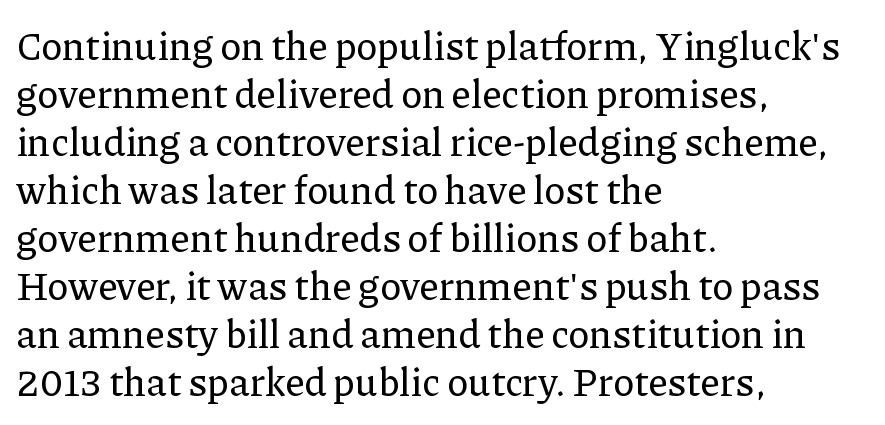
The letters stand straight up with perfectly vertical stems. The gap between lines stays unmarked. The designer went with a serif here, giving each stem small feet. This sample has the flowing, uneven cadence of proportional lettering.
